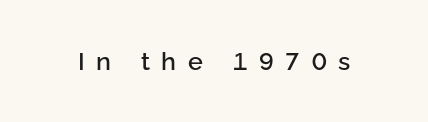
Q: Is the text italic (slanted)? A: No, it is upright.
Q: Is the text underlined? A: No.
Q: Is the spacing between letters normal or unusually wide? A: Unusually wide.
